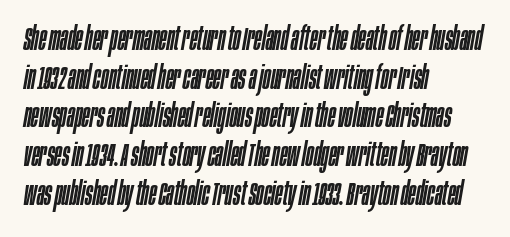
The image shows 32 px condensed type, italic (leaning right); set left-aligned, line spacing 1.21x, normal letter spacing, not underlined; low stroke contrast and a large x-height.
